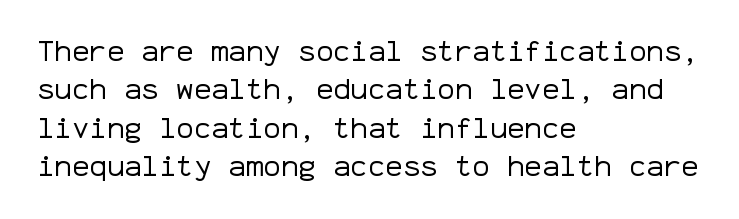
{"serif": "no", "italic": "no", "bold": "no", "weight": "regular", "width": "normal", "stroke_contrast": "low", "x_height": "medium", "monospaced": "yes", "underline": "no", "align": "left", "line_spacing": "normal", "line_spacing_ratio": 1.32, "letter_spacing": "normal", "letter_spacing_em": 0.0, "glyph_px": 29}
